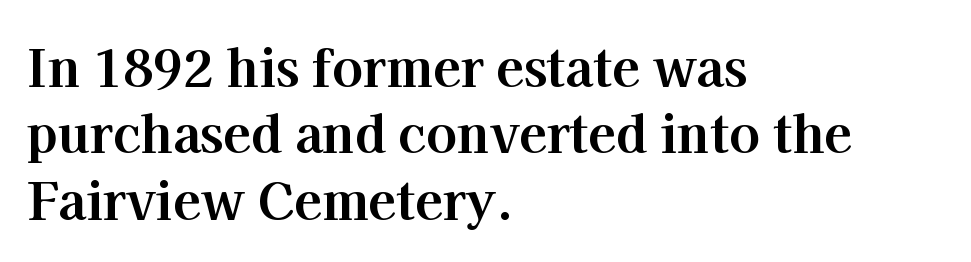
{"serif": "yes", "italic": "no", "bold": "yes", "weight": "bold", "width": "normal", "stroke_contrast": "high", "x_height": "medium", "monospaced": "no", "underline": "no", "align": "left", "line_spacing": "normal", "line_spacing_ratio": 1.3, "letter_spacing": "normal", "letter_spacing_em": 0.0, "glyph_px": 51}
